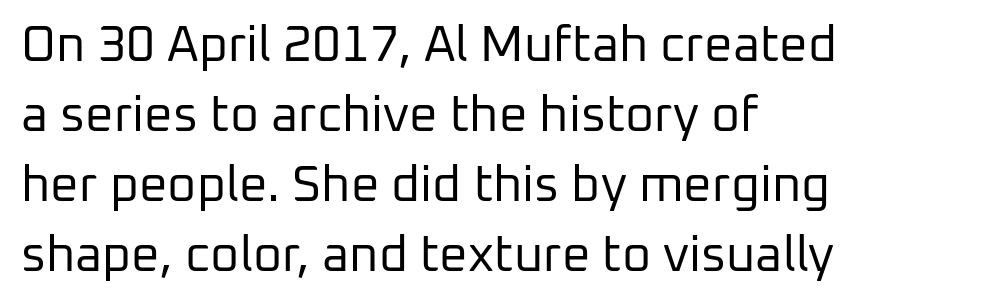
The image shows 50 px regular-weight sans-serif type, upright; set left-aligned, normal line spacing (1.4x), normal letter spacing, not underlined; low stroke contrast and a medium x-height.
